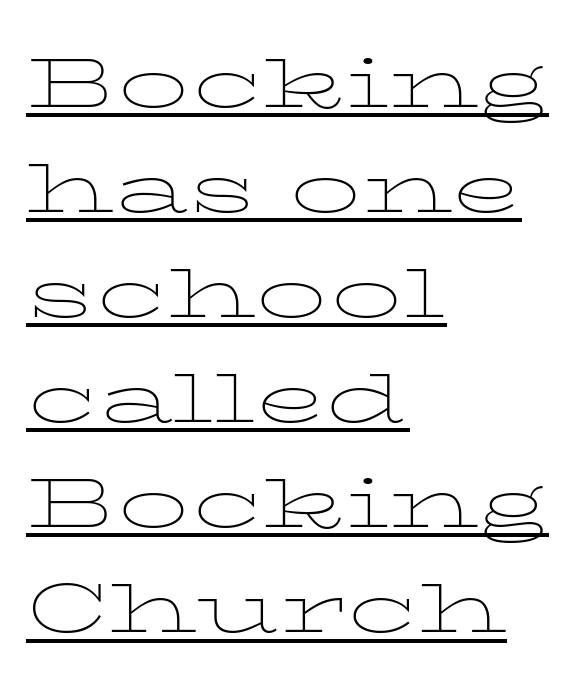
The face used here appears with an underline applied. Vertical spacing — default. Old-style or modern, the face here clearly has serifs. The face used here is proportionally spaced, like ordinary book or web type. Compared with a typical body face, this is equally light or lighter still. Where is the straight margin? On the left.
